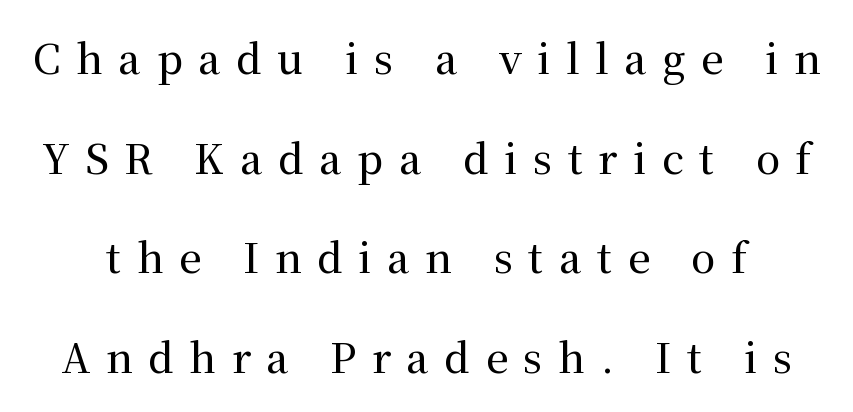
The image shows 40 px serif type, upright; set loose line spacing (2.49x), unusually wide letter spacing (+0.39 em), not underlined; medium stroke contrast and a medium x-height.
